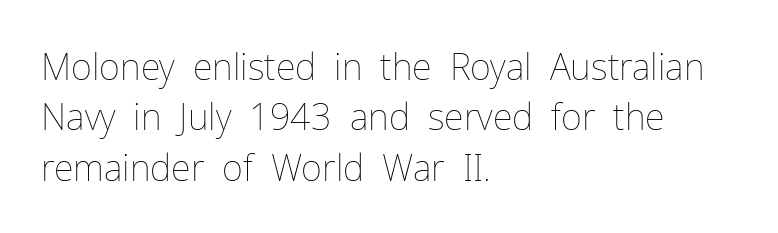
{"italic": "no", "bold": "no", "weight": "thin", "width": "normal", "stroke_contrast": "low", "x_height": "medium", "monospaced": "no", "underline": "no", "align": "left", "line_spacing": "normal", "line_spacing_ratio": 1.4, "letter_spacing": "normal", "letter_spacing_em": 0.0, "glyph_px": 36}
